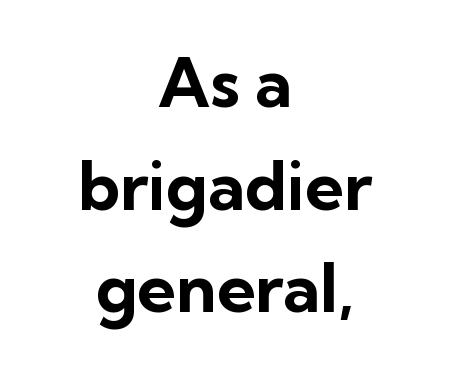
{"serif": "no", "italic": "no", "bold": "yes", "weight": "bold", "width": "normal", "stroke_contrast": "low", "x_height": "medium", "monospaced": "no", "underline": "no", "align": "center", "line_spacing": "normal", "line_spacing_ratio": 1.51, "letter_spacing": "normal", "letter_spacing_em": 0.0, "glyph_px": 68}
